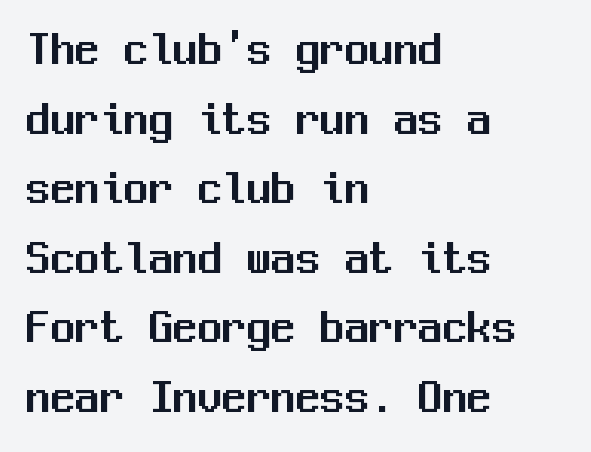
The image shows 49 px sans-serif type, upright, monospaced; set left-aligned, normal line spacing (1.42x), normal letter spacing, not underlined; medium stroke contrast and a medium x-height.
